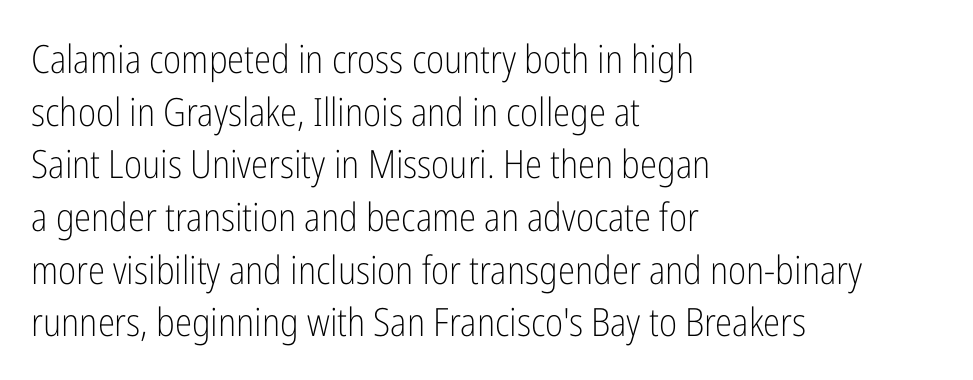
Q: Is the text bold? A: No.
Q: Is the text italic (slanted)? A: No, it is upright.
Q: Is the typeface a serif or a sans-serif typeface? A: Sans-serif.
Q: Is the text underlined? A: No.
Q: How is the paragraph aligned? A: Left-aligned.
Q: Is the spacing between letters normal or unusually wide? A: Normal.
Q: Is the spacing between lines tight, normal or loose? A: Normal.
Q: Width (condensed, normal, or wide)? A: Condensed.
Q: Stroke contrast? A: Low.
Q: x-height? A: Medium.
Q: Monospaced? A: No.
